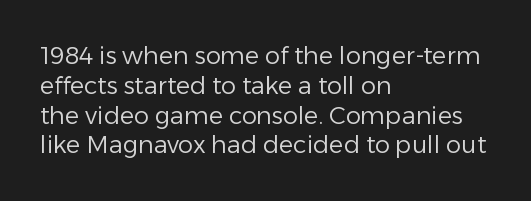
The image shows 24 px text type, upright; set left-aligned, line spacing 1.24x, normal letter spacing, not underlined.
